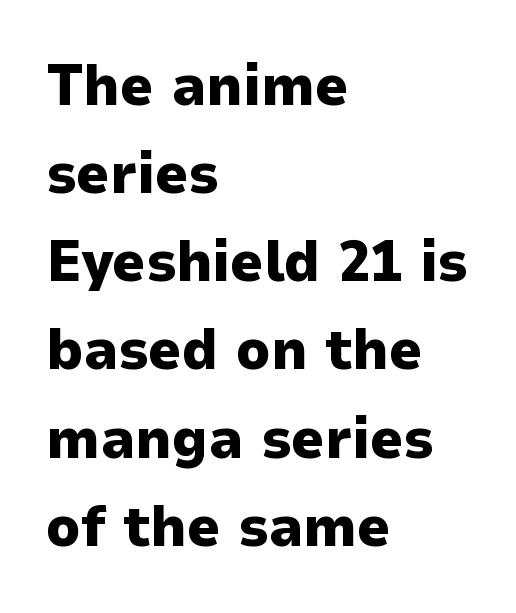
Each letter keeps its own natural width here, so spacing adapts to shape. The gaps between neighbouring characters are ordinary and unremarkable. The space beneath each line is pristine and unruled. A typesetter would label this face a sans. As a designer I'd log this as weight 700, bold. Every row of glyphs begins at an identical x-position on the left.
